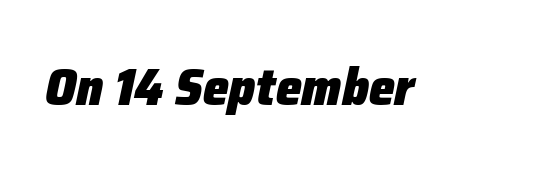
The image shows 52 px heavy type, italic (leaning right); set normal letter spacing, not underlined; low stroke contrast and a medium x-height.
